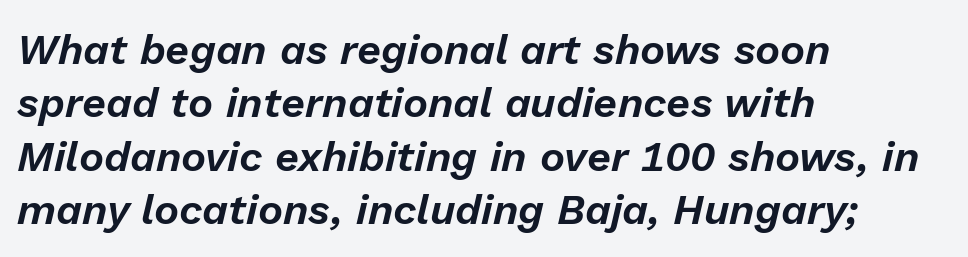
The typography opts for an oblique posture over an upright one. This block has exactly the height ordinary leading produces. In terms of letterspacing, this is plain default setting. Each line starts at the same left margin while the right side varies. The letters advance in unequal steps, a hallmark of proportional type.
